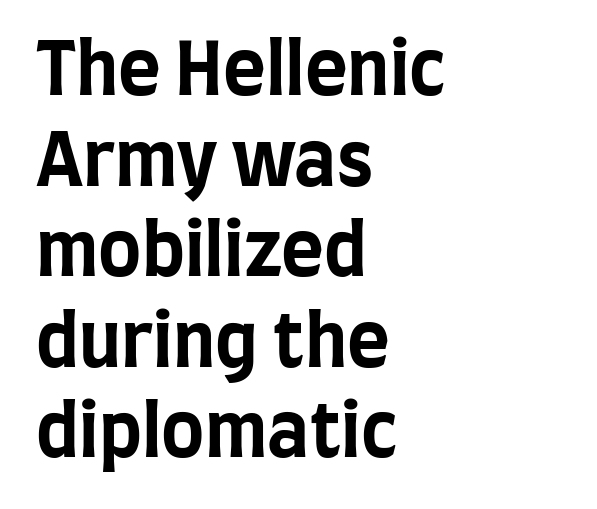
The image shows 73 px bold, condensed sans-serif type, upright; set left-aligned, line spacing 1.24x, normal letter spacing, not underlined; low stroke contrast and a large x-height.
